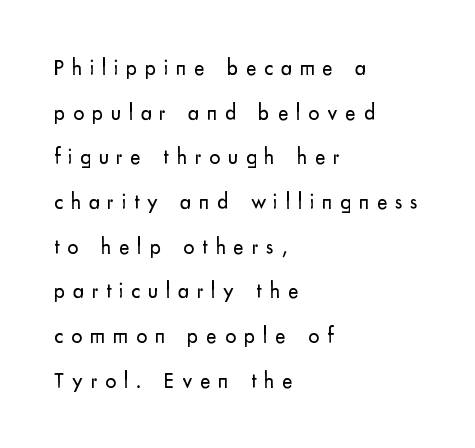
{"italic": "no", "bold": "no", "underline": "no", "align": "left", "line_spacing": "loose", "line_spacing_ratio": 2.03, "letter_spacing": "wide", "letter_spacing_em": 0.35, "glyph_px": 22}
